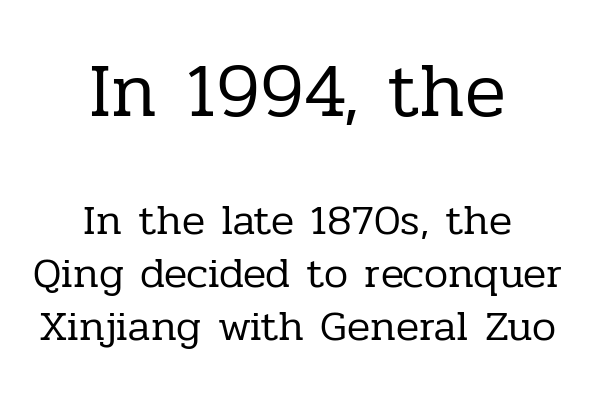
Q: Is the text bold? A: No.
Q: Is the text italic (slanted)? A: No, it is upright.
Q: Is the typeface a serif or a sans-serif typeface? A: Serif.
Q: Is the text underlined? A: No.
Q: How is the paragraph aligned? A: Centered.
Q: Is the spacing between letters normal or unusually wide? A: Normal.
Q: Which block of text is set in a larger size, the first (top) or the second (bottom)? A: The first (top) one.
Q: Width (condensed, normal, or wide)? A: Normal.
Q: Stroke contrast? A: Low.
Q: x-height? A: Medium.
Q: Monospaced? A: No.
